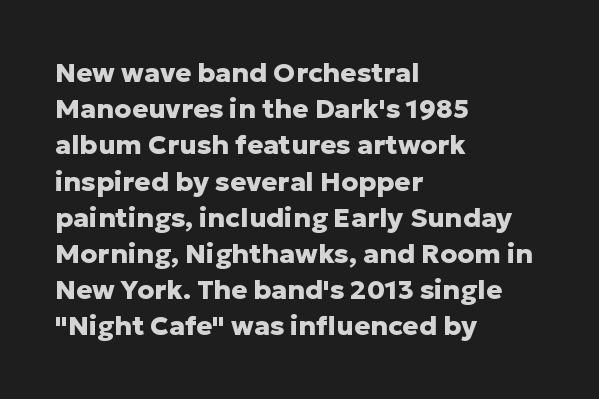
Does the weight exceed regular? Yes, all the way to bold. Inter-character spacing is left at the font's built-in metrics. If you drew a ruler down the left edge, every line would touch it. Only glyphs here, with clear space below each row. This sample keeps an unexceptional amount of space between lines.
